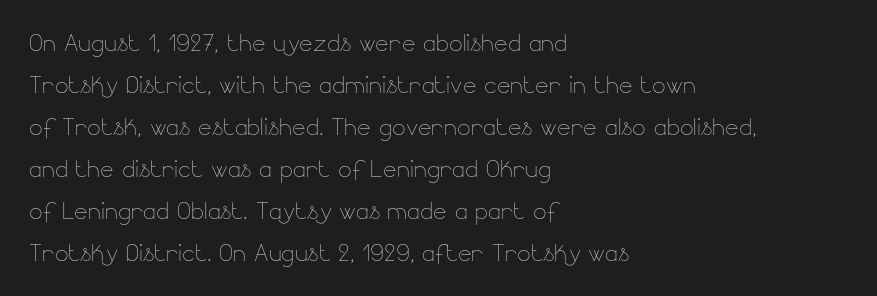
Q: Is the text bold? A: No.
Q: Is the text italic (slanted)? A: No, it is upright.
Q: Is the text underlined? A: No.
Q: How is the paragraph aligned? A: Left-aligned.
Q: Is the spacing between letters normal or unusually wide? A: Normal.
Q: Is the spacing between lines tight, normal or loose? A: Normal.
Q: Width (condensed, normal, or wide)? A: Normal.
Q: Stroke contrast? A: Low.
Q: x-height? A: Small.
Q: Monospaced? A: No.
